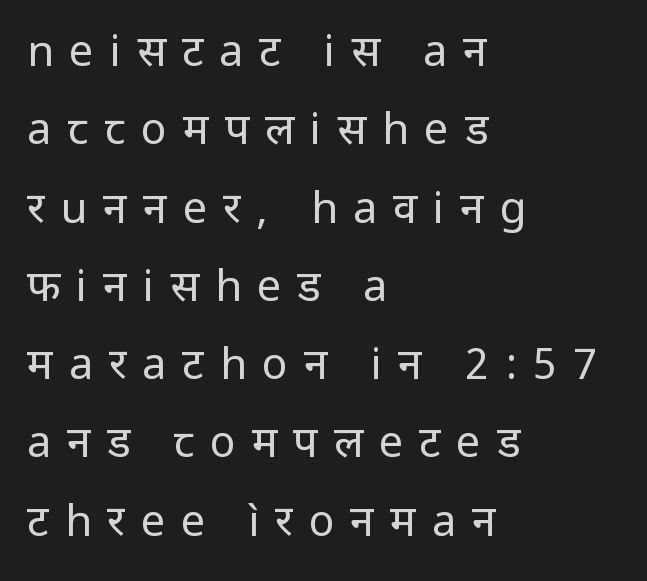
Q: Is the text bold? A: No.
Q: Is the text italic (slanted)? A: No, it is upright.
Q: Is the typeface a serif or a sans-serif typeface? A: Sans-serif.
Q: Is the text underlined? A: No.
Q: How is the paragraph aligned? A: Left-aligned.
Q: Is the spacing between letters normal or unusually wide? A: Unusually wide.
Q: Width (condensed, normal, or wide)? A: Normal.
Q: Stroke contrast? A: Low.
Q: x-height? A: Medium.
Q: Monospaced? A: No.
